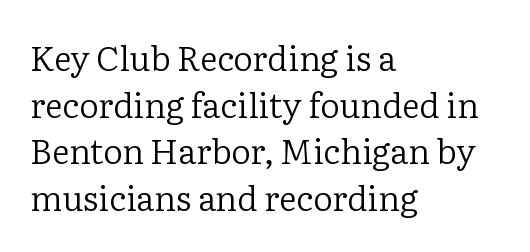
{"serif": "yes", "italic": "no", "bold": "no", "weight": "regular", "width": "normal", "stroke_contrast": "low", "x_height": "medium", "monospaced": "no", "underline": "no", "align": "left", "line_spacing": "normal", "line_spacing_ratio": 1.37, "letter_spacing": "normal", "letter_spacing_em": 0.0, "glyph_px": 34}
